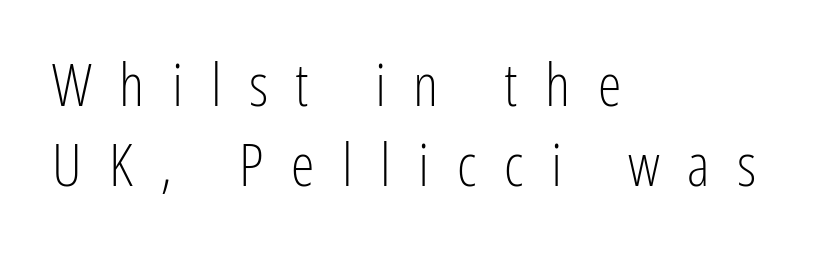
Q: Is the text bold? A: No.
Q: Is the text italic (slanted)? A: No, it is upright.
Q: Is the typeface a serif or a sans-serif typeface? A: Sans-serif.
Q: Is the text underlined? A: No.
Q: How is the paragraph aligned? A: Left-aligned.
Q: Is the spacing between letters normal or unusually wide? A: Unusually wide.
Q: Is the spacing between lines tight, normal or loose? A: Normal.
Q: Width (condensed, normal, or wide)? A: Condensed.
Q: Stroke contrast? A: Low.
Q: x-height? A: Medium.
Q: Monospaced? A: No.
